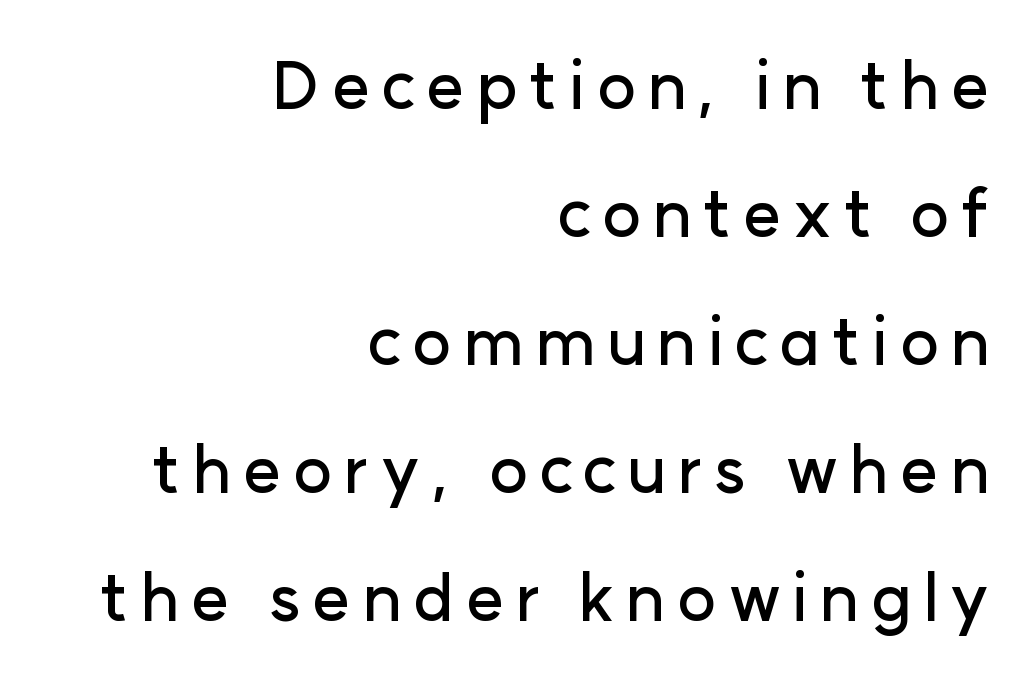
Quick note: underline off. The passage is arranged like a letterhead date or caption credit — flush right. Style check: upright. Leading is clearly above the norm, producing a sparse column.
